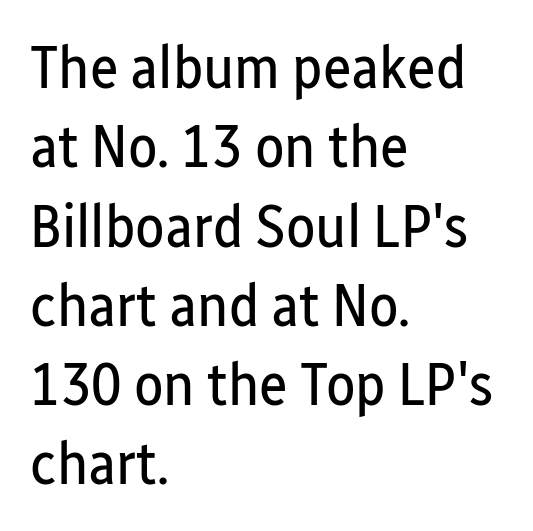
The compositor pushed each line to the left boundary. Descender tails drop into unmarked territory. The letters advance in unequal steps, a hallmark of proportional type. Line spacing here is normal. In terms of letterspacing, this is plain default setting.
